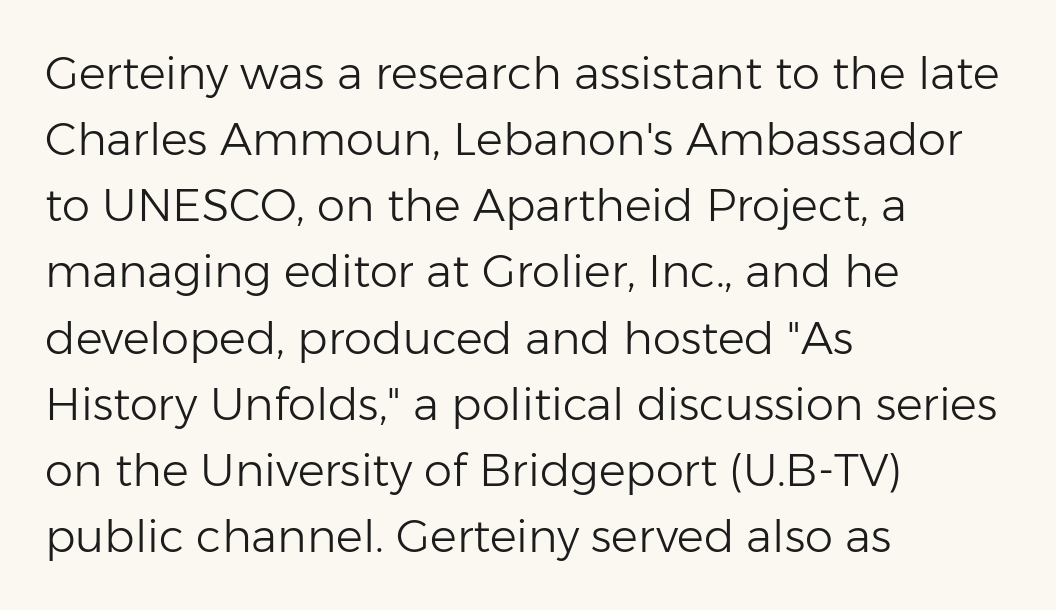
Q: Is the text bold? A: No.
Q: Is the text italic (slanted)? A: No, it is upright.
Q: Is the typeface a serif or a sans-serif typeface? A: Sans-serif.
Q: Is the text underlined? A: No.
Q: How is the paragraph aligned? A: Left-aligned.
Q: Is the spacing between letters normal or unusually wide? A: Normal.
Q: Is the spacing between lines tight, normal or loose? A: Normal.
Q: Width (condensed, normal, or wide)? A: Normal.
Q: Stroke contrast? A: Low.
Q: x-height? A: Medium.
Q: Monospaced? A: No.
